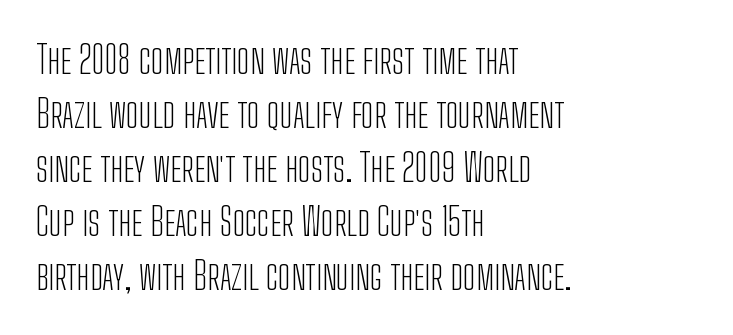
{"serif": "no", "italic": "no", "bold": "no", "weight": "light", "width": "condensed", "stroke_contrast": "low", "x_height": "medium", "monospaced": "no", "underline": "no", "align": "left", "line_spacing": "normal", "line_spacing_ratio": 1.42, "letter_spacing": "normal", "letter_spacing_em": 0.0, "glyph_px": 38}
